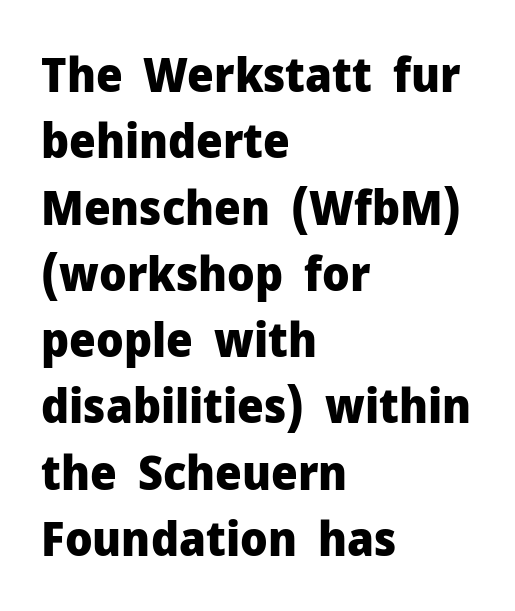
{"serif": "no", "italic": "no", "bold": "yes", "weight": "heavy", "width": "normal", "stroke_contrast": "low", "x_height": "medium", "monospaced": "no", "underline": "no", "align": "left", "line_spacing": "normal", "line_spacing_ratio": 1.41, "letter_spacing": "normal", "letter_spacing_em": 0.0, "glyph_px": 47}
